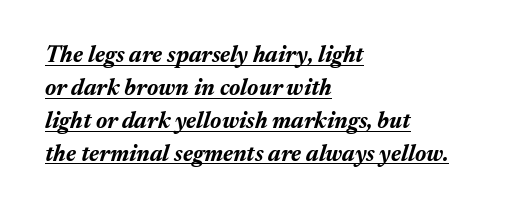
Quick note: underline on. These lines keep a tight, regular rhythm from letter to letter. The passage shown leans; its letterforms are oblique. Chunky letters — that's bold for sure.
